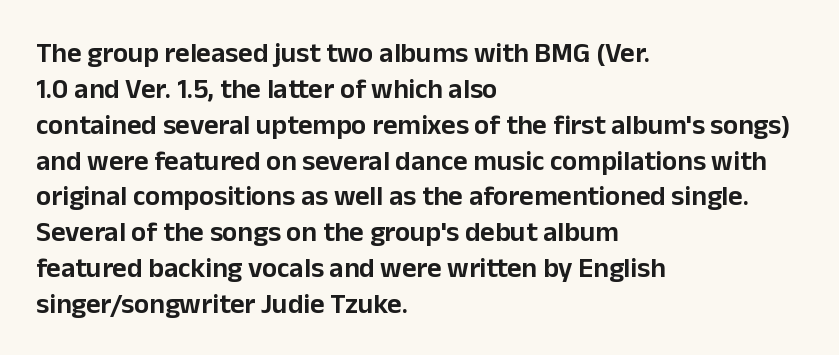
{"serif": "no", "italic": "no", "width": "normal", "stroke_contrast": "low", "x_height": "medium", "monospaced": "no", "underline": "no", "align": "left", "line_spacing": "normal", "line_spacing_ratio": 1.28, "letter_spacing": "normal", "letter_spacing_em": 0.0, "glyph_px": 28}
